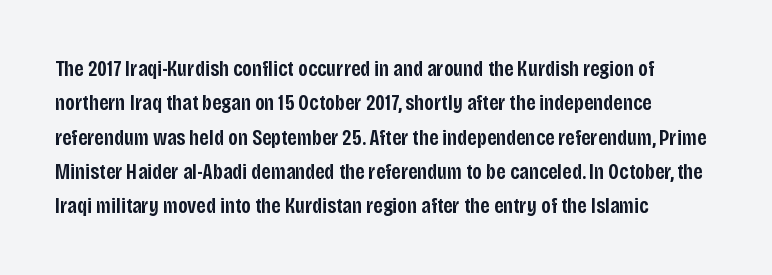
The lines in this sample share a left origin and differ only in where they stop. Firm but not heavy-handed strokes: this text is semibold. A typesetter would call this leading conventional body-copy spacing. Decoration check: the copy has no underline. There is no visible air inserted between adjacent glyphs. Ordinary non-slanted type is in use.
